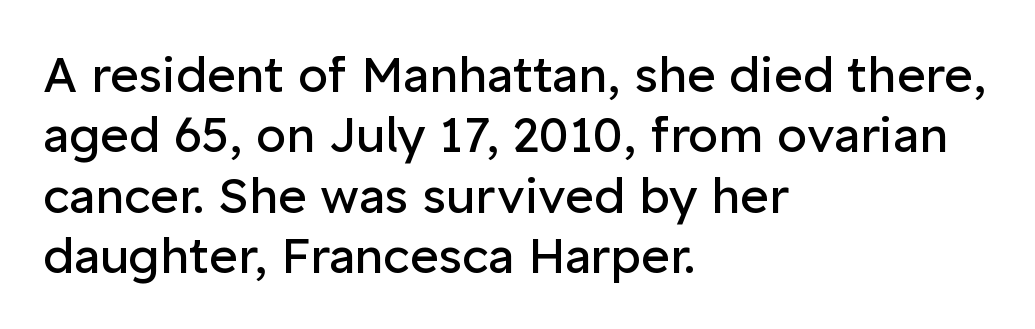
Q: Is the text bold? A: No.
Q: Is the text italic (slanted)? A: No, it is upright.
Q: Is the typeface a serif or a sans-serif typeface? A: Sans-serif.
Q: Is the text underlined? A: No.
Q: How is the paragraph aligned? A: Left-aligned.
Q: Is the spacing between letters normal or unusually wide? A: Normal.
Q: Width (condensed, normal, or wide)? A: Normal.
Q: Stroke contrast? A: Low.
Q: x-height? A: Medium.
Q: Monospaced? A: No.
